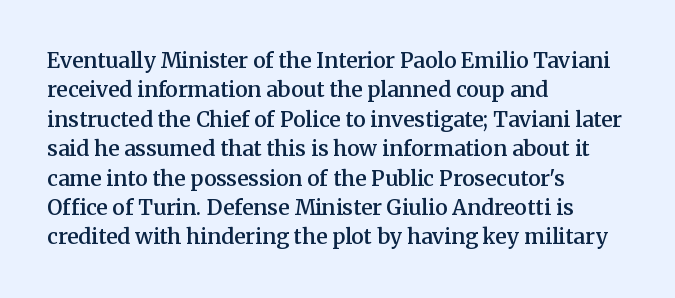
The image shows 21 px text type, upright; set left-aligned, normal line spacing (1.4x), normal letter spacing, not underlined.
